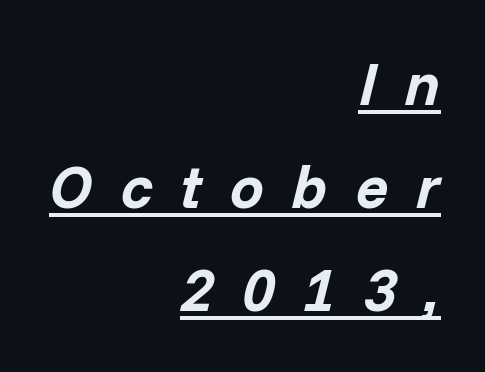
Q: Is the text bold? A: Yes.
Q: Is the text italic (slanted)? A: Yes, it leans right by about 14 degrees.
Q: Is the text underlined? A: Yes.
Q: How is the paragraph aligned? A: Right-aligned.
Q: Is the spacing between letters normal or unusually wide? A: Unusually wide.
Q: Width (condensed, normal, or wide)? A: Normal.
Q: Stroke contrast? A: Low.
Q: x-height? A: Medium.
Q: Monospaced? A: No.
